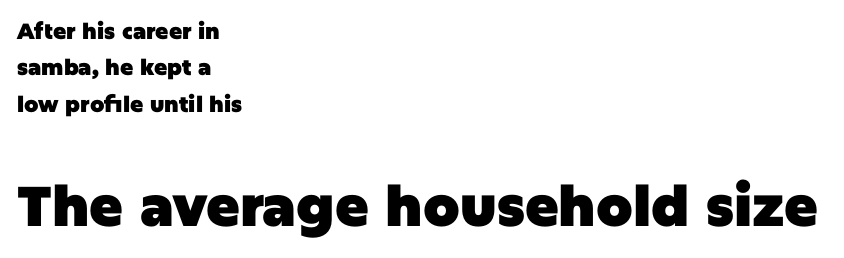
The specimen reads as upright at a glance. In terms of weight, the rendering is a true, heavy bold. Descender tails drop into unmarked territory. The face used here is proportionally spaced, like ordinary book or web type. Of the two passages, the one underneath uses the larger point size. The leading is moderate, giving the passage an even texture.
